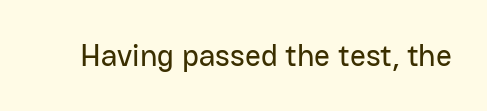
{"serif": "no", "italic": "no", "width": "normal", "stroke_contrast": "low", "x_height": "medium", "monospaced": "no", "underline": "no", "letter_spacing": "normal", "letter_spacing_em": 0.0, "glyph_px": 31}
